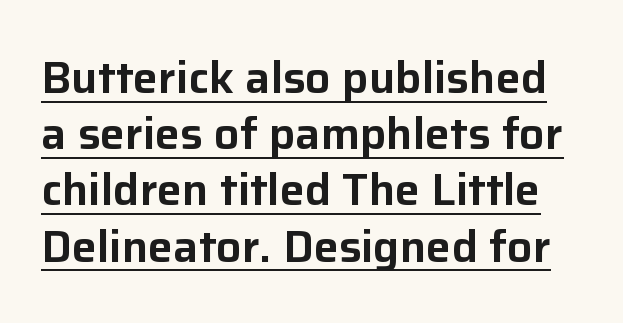
{"serif": "no", "italic": "no", "width": "normal", "stroke_contrast": "low", "x_height": "medium", "monospaced": "no", "underline": "yes", "line_spacing": "normal", "line_spacing_ratio": 1.25, "letter_spacing": "normal", "letter_spacing_em": 0.0, "glyph_px": 45}
